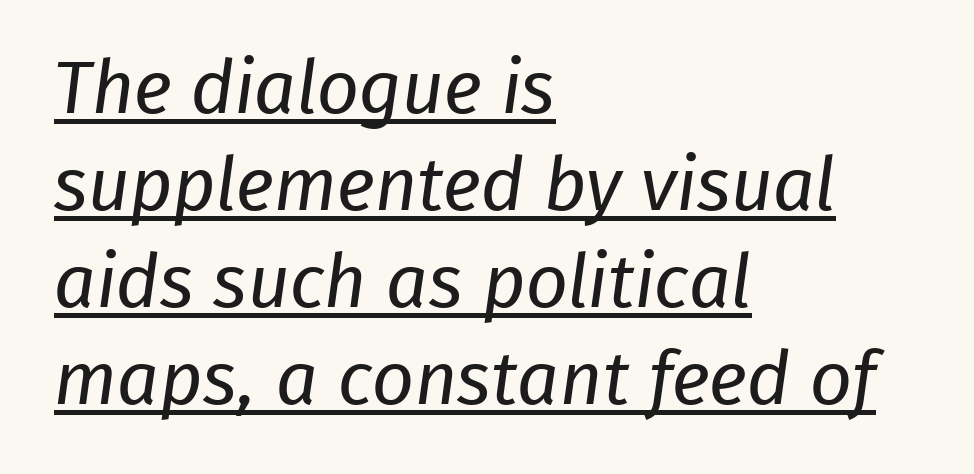
The rendering uses natural spacing where letterforms have individual widths. Like a heading marked for emphasis, these lines bear an underscore. Inter-character spacing is left at the font's built-in metrics. The lines sit at an ordinary, default distance from one another. Unbolded letterforms with no extra heft.
